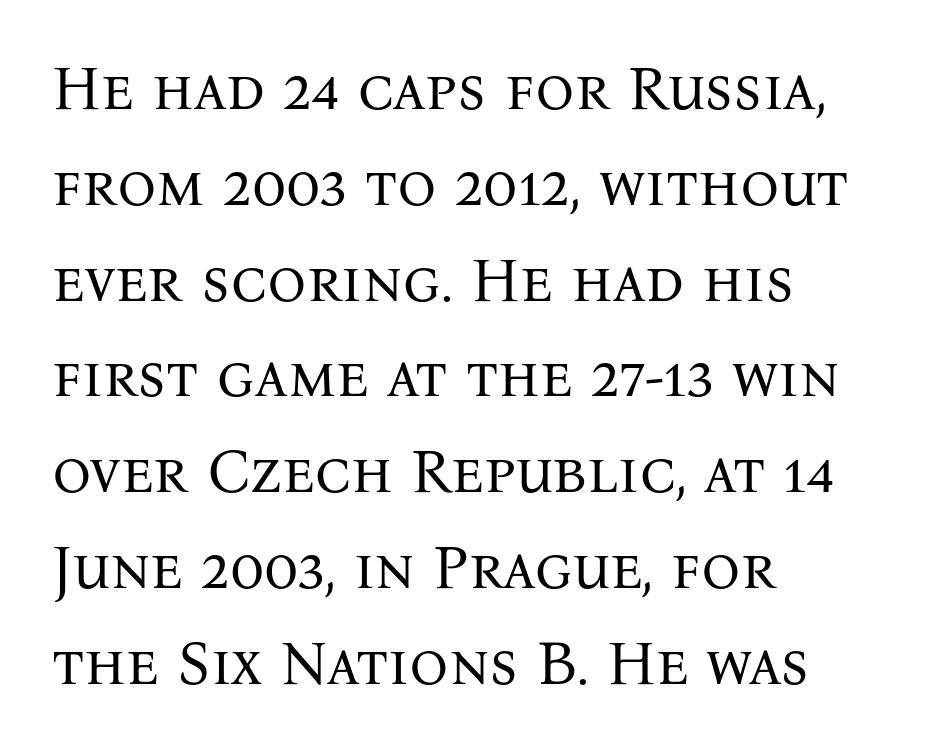
The image shows 61 px regular-weight serif type, upright; set left-aligned, normal line spacing (1.57x), normal letter spacing, not underlined; medium stroke contrast and a medium x-height.
